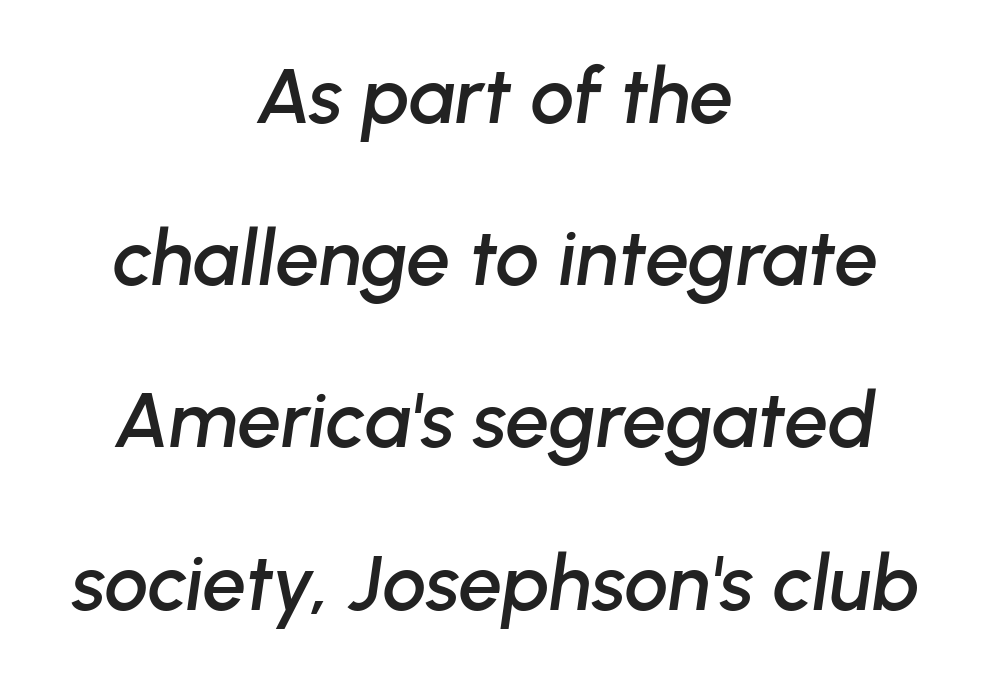
{"italic": "yes", "lean": "right", "slant_degrees": 8, "width": "normal", "stroke_contrast": "low", "x_height": "medium", "monospaced": "no", "underline": "no", "align": "center", "line_spacing": "loose", "line_spacing_ratio": 2.08, "letter_spacing": "normal", "letter_spacing_em": 0.0, "glyph_px": 78}
